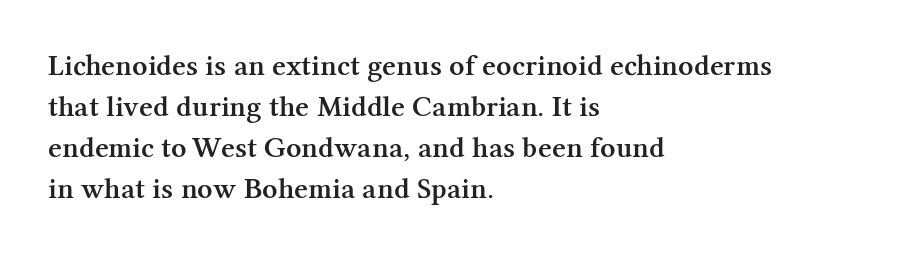
Q: Is the text bold? A: Semi-bold.
Q: Is the text italic (slanted)? A: No, it is upright.
Q: Is the typeface a serif or a sans-serif typeface? A: Serif.
Q: Is the text underlined? A: No.
Q: How is the paragraph aligned? A: Left-aligned.
Q: Is the spacing between letters normal or unusually wide? A: Normal.
Q: Is the spacing between lines tight, normal or loose? A: Normal.
Q: Width (condensed, normal, or wide)? A: Normal.
Q: Stroke contrast? A: Medium.
Q: x-height? A: Medium.
Q: Monospaced? A: No.
